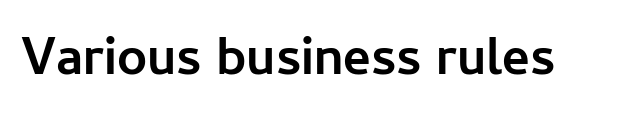
The typography opts for an upright posture over an oblique one. You could call the tracking neutral — neither tight nor loose. The typeface chosen for these lines omits serifs. A full-strength bold gives these letters their thick strokes.
